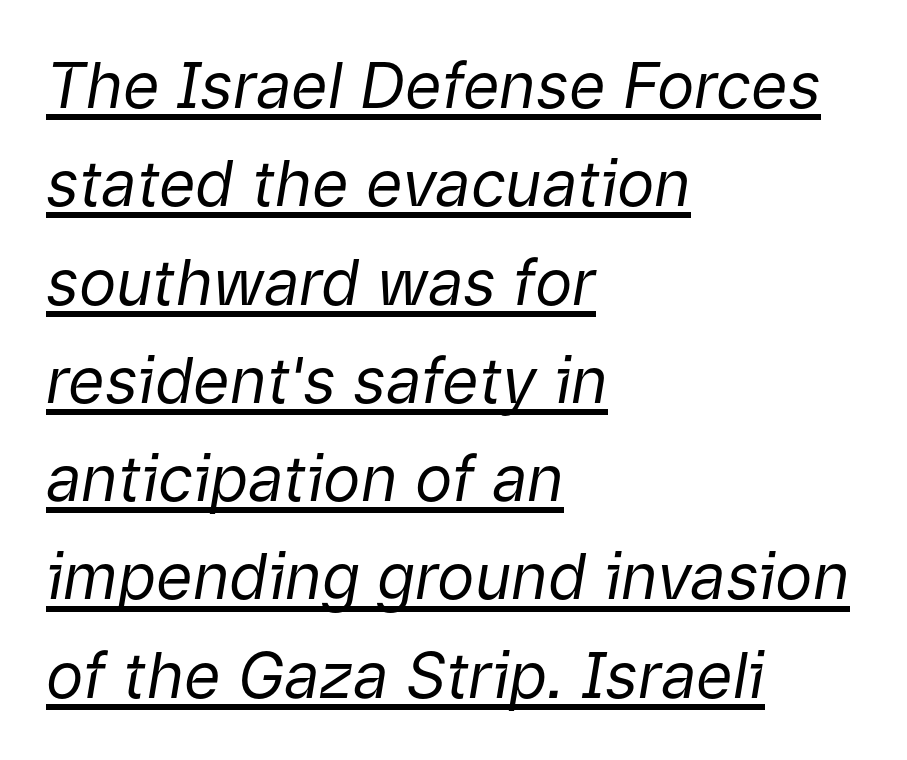
{"italic": "yes", "lean": "right", "slant_degrees": 9, "bold": "no", "weight": "regular", "width": "normal", "stroke_contrast": "low", "x_height": "medium", "monospaced": "no", "underline": "yes", "align": "left", "line_spacing": "normal", "line_spacing_ratio": 1.56, "letter_spacing": "normal", "letter_spacing_em": 0.0, "glyph_px": 63}
